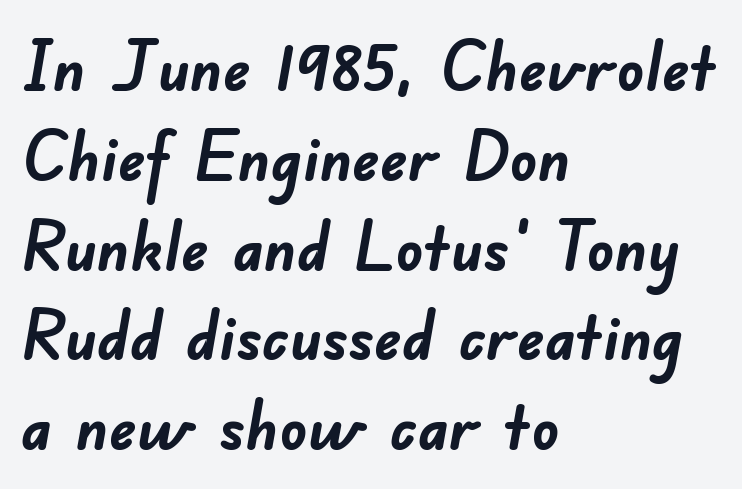
Q: Is the text bold? A: Yes.
Q: Is the typeface a serif or a sans-serif typeface? A: Sans-serif.
Q: Is the text underlined? A: No.
Q: How is the paragraph aligned? A: Left-aligned.
Q: Is the spacing between letters normal or unusually wide? A: Normal.
Q: Is the spacing between lines tight, normal or loose? A: Normal.
Q: Width (condensed, normal, or wide)? A: Normal.
Q: Stroke contrast? A: Low.
Q: x-height? A: Small.
Q: Monospaced? A: No.
